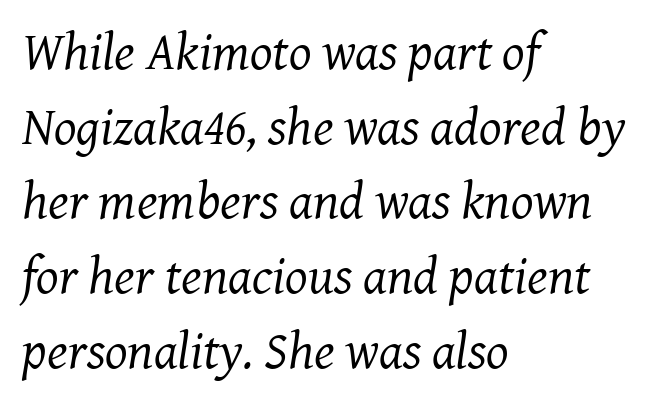
{"serif": "yes", "italic": "yes", "lean": "right", "slant_degrees": 8, "bold": "no", "weight": "regular", "width": "normal", "stroke_contrast": "medium", "x_height": "medium", "monospaced": "no", "underline": "no", "align": "left", "line_spacing": "normal", "line_spacing_ratio": 1.41, "letter_spacing": "normal", "letter_spacing_em": 0.0, "glyph_px": 53}
